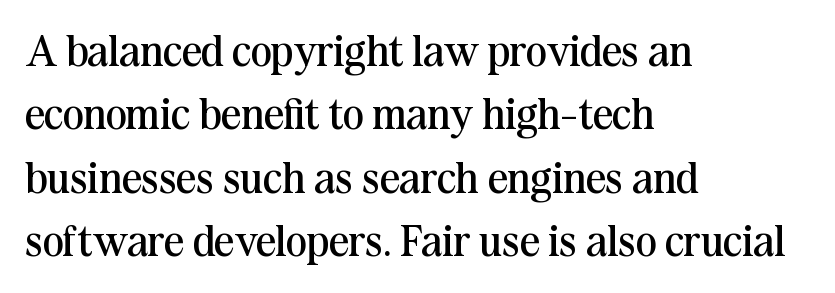
{"serif": "yes", "italic": "no", "bold": "no", "weight": "regular", "width": "normal", "stroke_contrast": "medium", "x_height": "medium", "monospaced": "no", "underline": "no", "align": "left", "line_spacing": "normal", "line_spacing_ratio": 1.44, "letter_spacing": "normal", "letter_spacing_em": 0.0, "glyph_px": 44}
